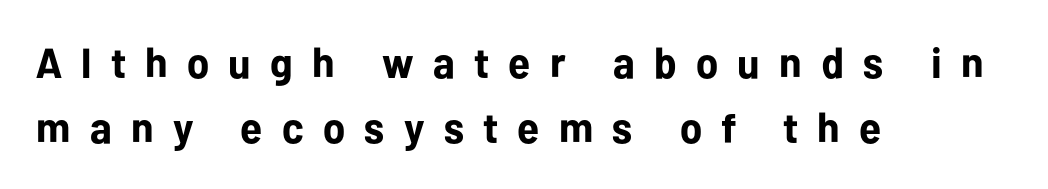
The image shows 42 px bold sans-serif type, upright; set left-aligned, normal line spacing (1.55x), unusually wide letter spacing (+0.46 em), not underlined; low stroke contrast and a medium x-height.
